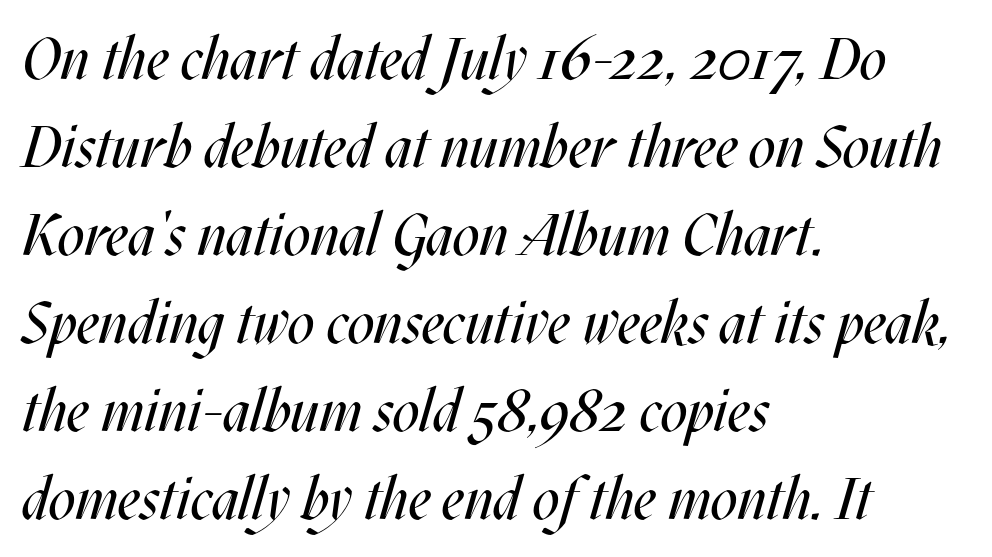
{"italic": "yes", "lean": "right", "slant_degrees": 17, "bold": "no", "weight": "regular", "width": "condensed", "stroke_contrast": "medium", "x_height": "large", "monospaced": "no", "underline": "no", "align": "left", "line_spacing": "normal", "line_spacing_ratio": 1.49, "letter_spacing": "normal", "letter_spacing_em": 0.0, "glyph_px": 59}
